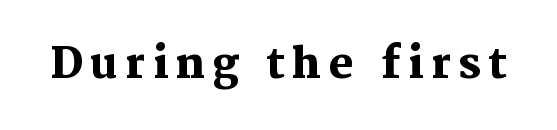
The image shows 42 px heavy serif type, upright; set not underlined; medium stroke contrast and a medium x-height.
